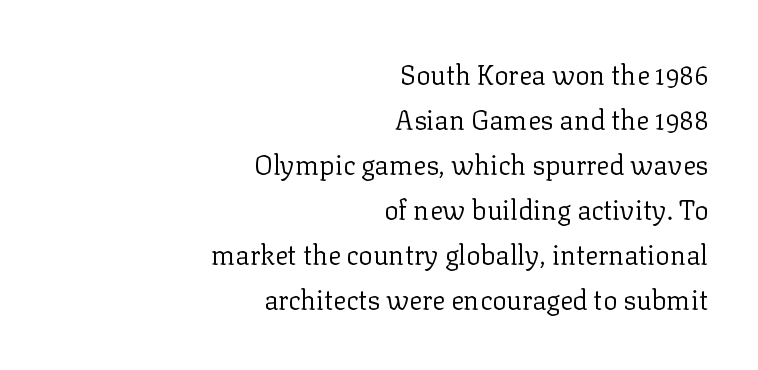
Each line ends at the same right margin while the left side varies. Think standard paragraph weight, or any step lighter than that. Ordinary non-slanted type is in use. Students, observe: this is what conventionally led text looks like. There is no visible air inserted between adjacent glyphs. The gap between lines stays unmarked.
